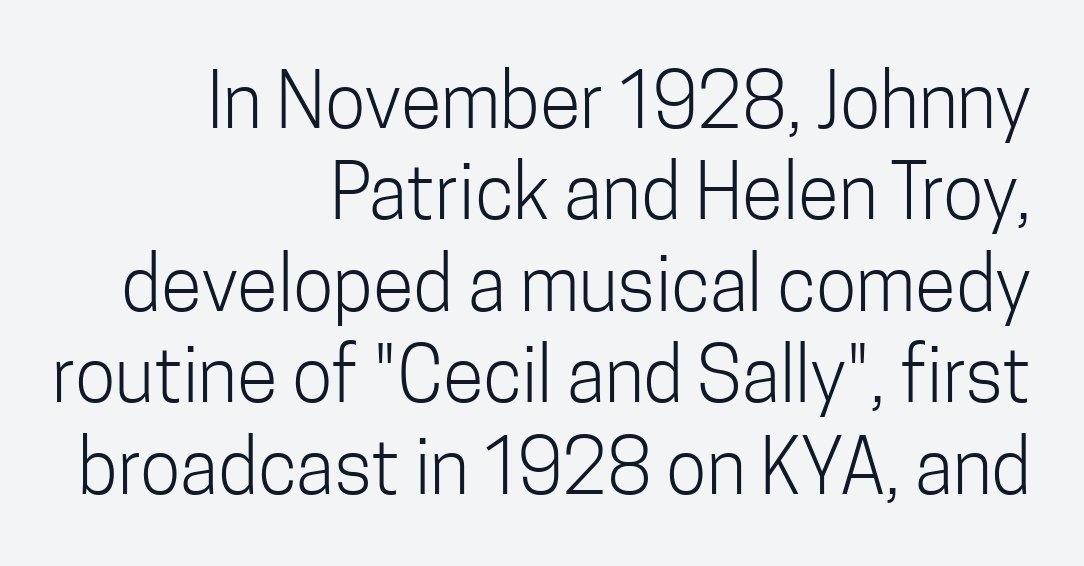
Q: Is the text bold? A: No.
Q: Is the text italic (slanted)? A: No, it is upright.
Q: Is the typeface a serif or a sans-serif typeface? A: Sans-serif.
Q: Is the text underlined? A: No.
Q: How is the paragraph aligned? A: Right-aligned.
Q: Is the spacing between letters normal or unusually wide? A: Normal.
Q: Width (condensed, normal, or wide)? A: Condensed.
Q: Stroke contrast? A: Low.
Q: x-height? A: Medium.
Q: Monospaced? A: No.
